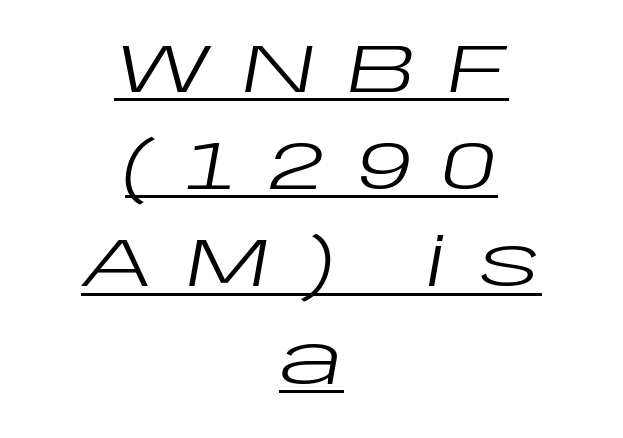
Q: Is the text bold? A: No.
Q: Is the text italic (slanted)? A: Yes, it leans right by about 10 degrees.
Q: Is the text underlined? A: Yes.
Q: How is the paragraph aligned? A: Centered.
Q: Is the spacing between letters normal or unusually wide? A: Unusually wide.
Q: Is the spacing between lines tight, normal or loose? A: Normal.
Q: Width (condensed, normal, or wide)? A: Wide.
Q: Stroke contrast? A: Low.
Q: x-height? A: Large.
Q: Monospaced? A: No.
